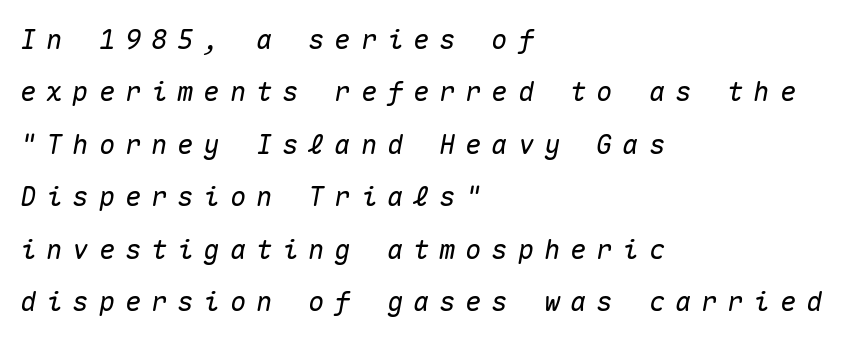
{"italic": "yes", "lean": "right", "slant_degrees": 10, "underline": "no", "align": "left", "line_spacing": "loose", "line_spacing_ratio": 1.94, "letter_spacing": "wide", "letter_spacing_em": 0.37, "glyph_px": 27}
